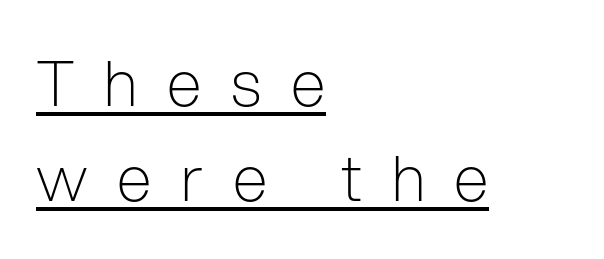
The image shows 63 px light, condensed sans-serif type, upright; set left-aligned, normal line spacing (1.51x), unusually wide letter spacing (+0.47 em), underlined; low stroke contrast and a medium x-height.
